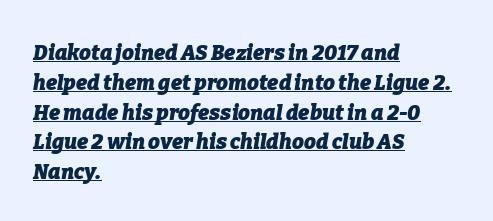
The image shows 21 px bold type, italic (leaning right); set left-aligned, normal line spacing (1.42x), normal letter spacing, underlined.
